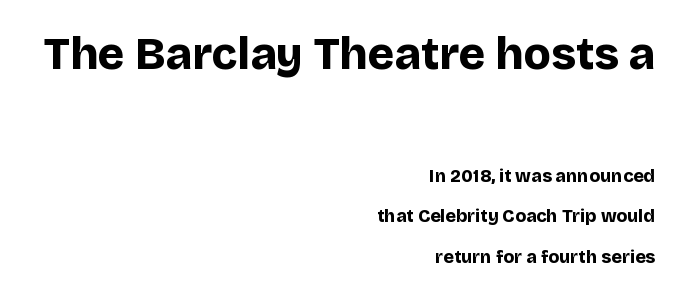
The image shows 45 px bold sans-serif type, upright; set right-aligned, loose line spacing (2.26x), normal letter spacing, not underlined; the first (top) block is 2.5x larger; low stroke contrast and a large x-height.
